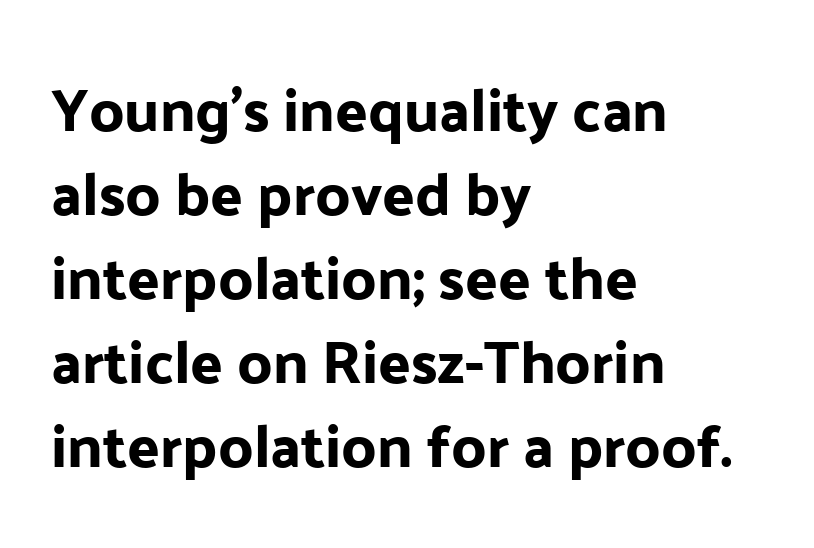
{"serif": "no", "italic": "no", "width": "normal", "stroke_contrast": "low", "x_height": "medium", "monospaced": "no", "underline": "no", "align": "left", "line_spacing": "normal", "line_spacing_ratio": 1.4, "letter_spacing": "normal", "letter_spacing_em": 0.0, "glyph_px": 60}
